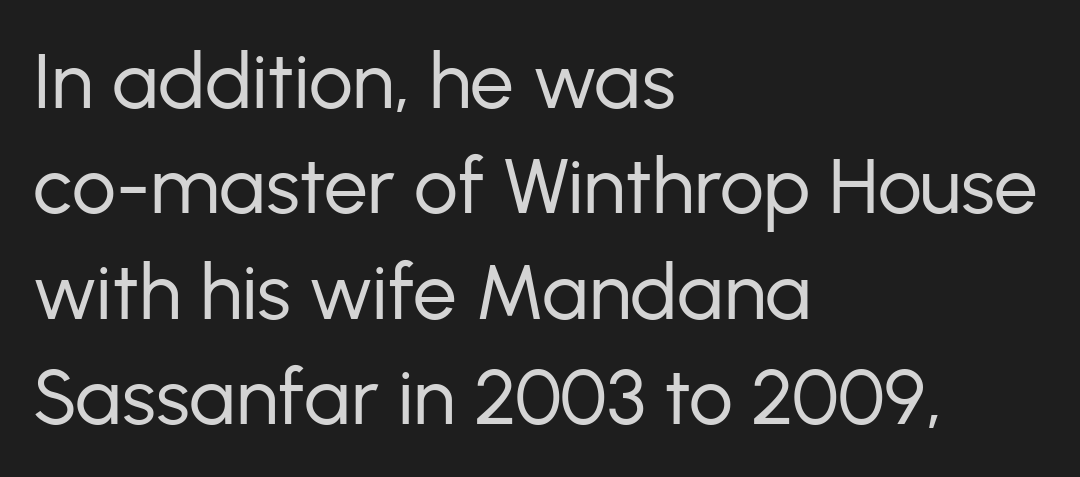
Is this a fixed-width face? No — the glyphs have proportional, varying widths. Horizontal alignment here is leftward, the default for most running prose. Lines of text with bare space underneath. Each word holds together tightly as a unit, with standard inter-letter gaps.
